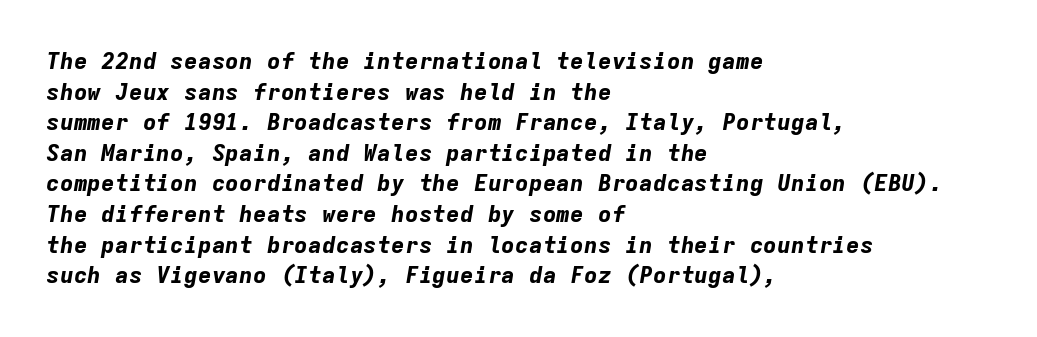
The image shows 23 px bold type, italic (leaning right); set left-aligned, normal line spacing (1.33x), normal letter spacing, not underlined.
